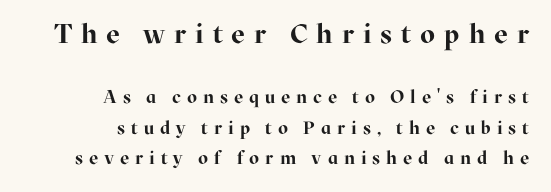
The image shows 27 px bold type, upright; set right-aligned, normal line spacing (1.69x), unusually wide letter spacing (+0.33 em), not underlined; the first (top) block is 1.5x larger.
